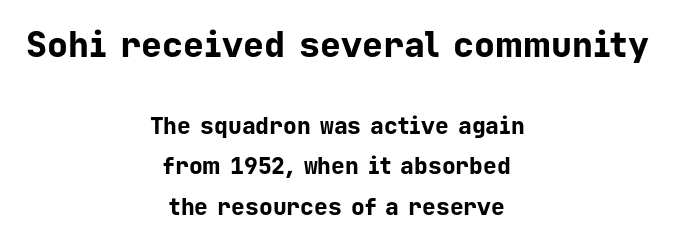
Q: Is the text bold? A: Yes.
Q: Is the text italic (slanted)? A: No, it is upright.
Q: Is the typeface a serif or a sans-serif typeface? A: Sans-serif.
Q: Is the text underlined? A: No.
Q: How is the paragraph aligned? A: Centered.
Q: Is the spacing between letters normal or unusually wide? A: Normal.
Q: Which block of text is set in a larger size, the first (top) or the second (bottom)? A: The first (top) one.
Q: Width (condensed, normal, or wide)? A: Normal.
Q: Stroke contrast? A: Low.
Q: x-height? A: Medium.
Q: Monospaced? A: Yes.
